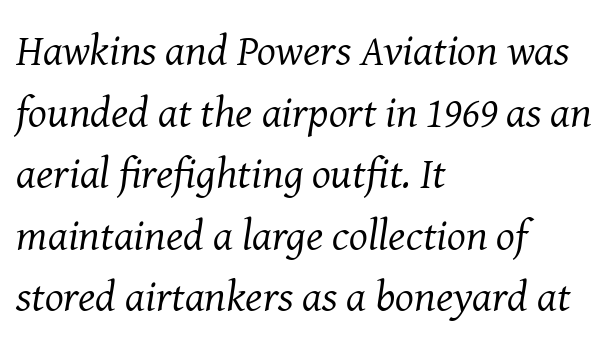
The image shows 44 px regular-weight serif type, italic (leaning right); set left-aligned, normal line spacing (1.4x), normal letter spacing, not underlined; medium stroke contrast and a medium x-height.
